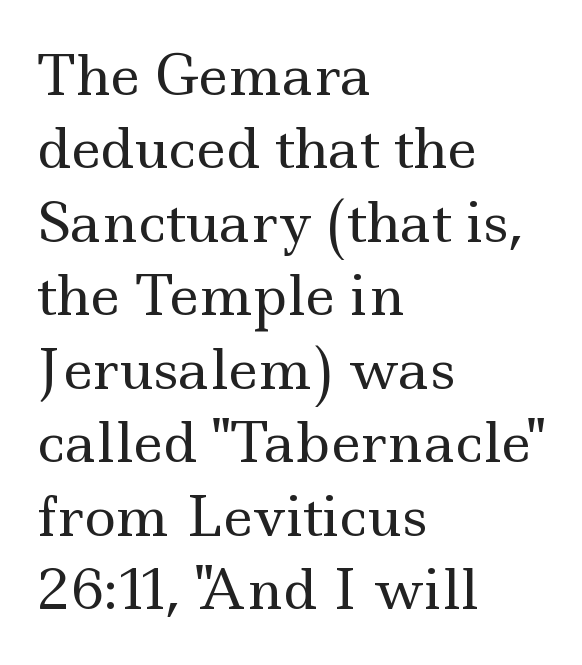
Heft: none added — not bold. Look at the tracking — it's just the regular setting, nothing added. A typesetter would call this leading conventional body-copy spacing. The axis of the letterforms is exactly vertical. The space directly below the letters is spotless.
